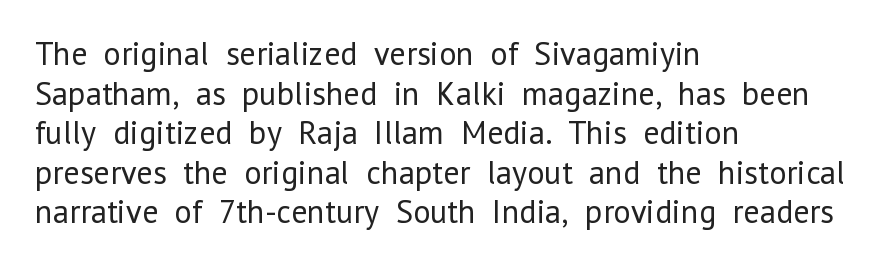
{"serif": "no", "italic": "no", "bold": "no", "weight": "regular", "width": "normal", "stroke_contrast": "low", "x_height": "medium", "monospaced": "no", "underline": "no", "align": "left", "line_spacing_ratio": 1.2, "letter_spacing": "normal", "letter_spacing_em": 0.0, "glyph_px": 33}
